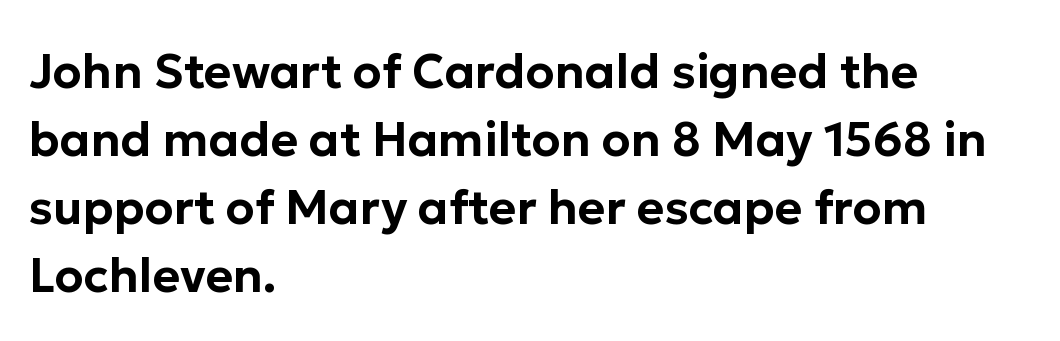
A typesetter would call this leading conventional body-copy spacing. This is roman type, the default non-slanted kind. The letters carry no serifs — their stems end cleanly without finishing strokes. Descenders hang freely into open space.
